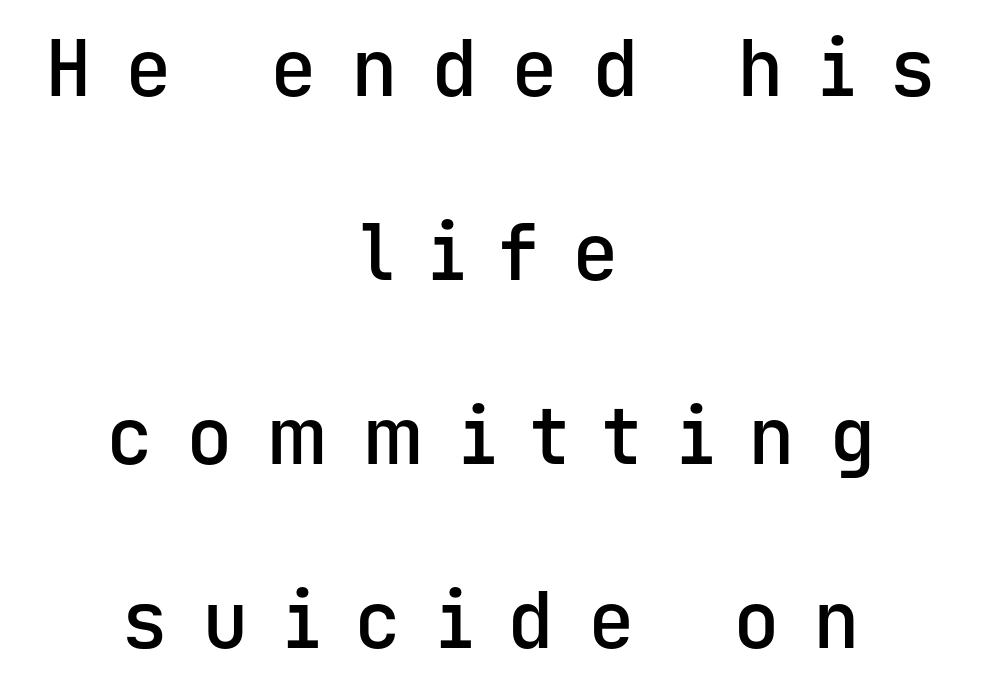
The image shows 78 px semibold sans-serif type, upright, monospaced; set centered, loose line spacing (2.36x), unusually wide letter spacing (+0.43 em), not underlined; low stroke contrast and a medium x-height.
